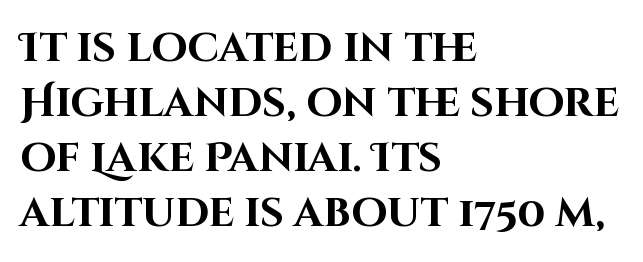
Q: Is the text bold? A: Yes.
Q: Is the text italic (slanted)? A: No, it is upright.
Q: Is the typeface a serif or a sans-serif typeface? A: Sans-serif.
Q: Is the text underlined? A: No.
Q: How is the paragraph aligned? A: Left-aligned.
Q: Is the spacing between letters normal or unusually wide? A: Normal.
Q: Is the spacing between lines tight, normal or loose? A: Normal.
Q: Width (condensed, normal, or wide)? A: Normal.
Q: Stroke contrast? A: High.
Q: x-height? A: Large.
Q: Monospaced? A: No.
